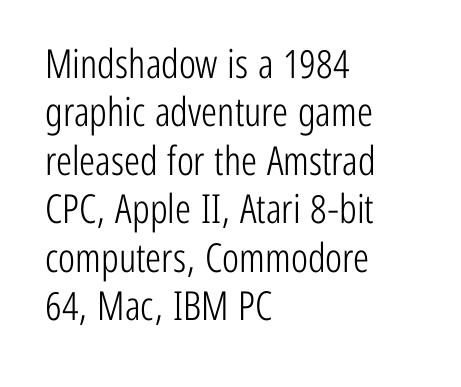
The font sits on the lighter half of the weight spectrum, regular included. This sample uses plain, unmodified letter spacing. These lines are rendered in a variable-pitch font. This rendering features lettering with no underline.
